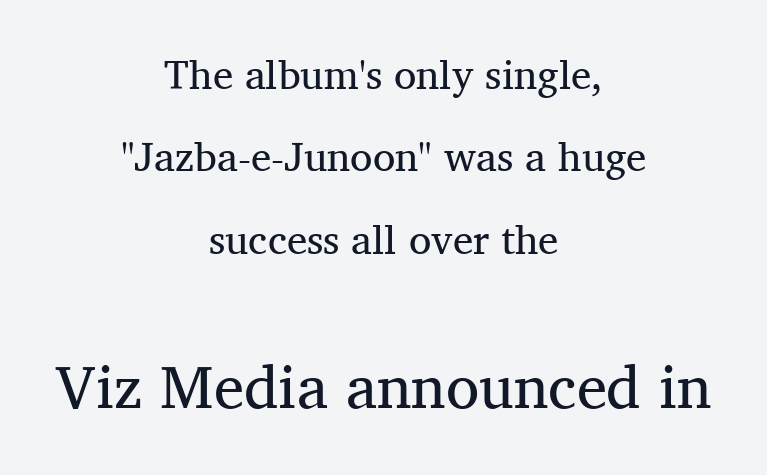
Weight: regular or lighter. Size contrast runs from small at the top to large at the bottom. The designer went with a serif here, giving each stem small feet. Character widths vary here, with narrow letters taking less room than wide ones.
